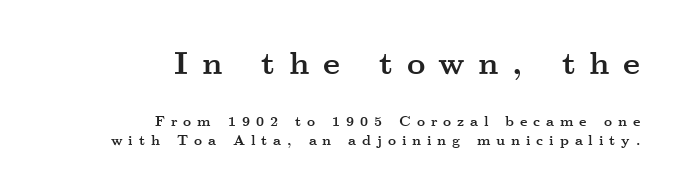
{"serif": "yes", "italic": "no", "bold": "yes", "weight": "semibold", "width": "wide", "stroke_contrast": "medium", "x_height": "small", "monospaced": "no", "underline": "no", "align": "right", "line_spacing": "normal", "line_spacing_ratio": 1.33, "letter_spacing": "wide", "letter_spacing_em": 0.42, "larger_block": "first", "size_ratio": 2.29, "glyph_px": 32}
